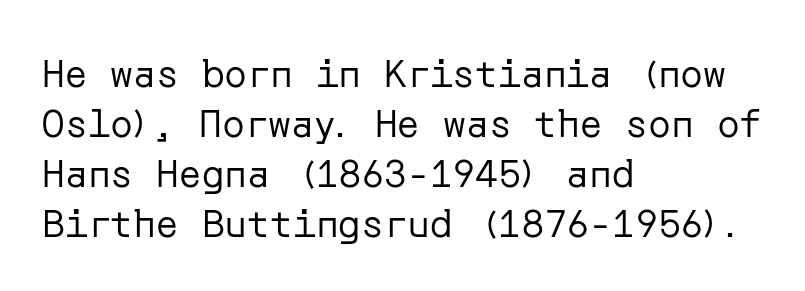
{"serif": "no", "italic": "no", "bold": "no", "weight": "regular", "width": "normal", "stroke_contrast": "low", "x_height": "medium", "underline": "no", "align": "left", "line_spacing": "normal", "line_spacing_ratio": 1.32, "letter_spacing": "normal", "letter_spacing_em": 0.0, "glyph_px": 38}
